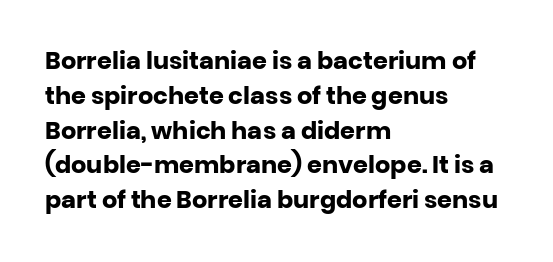
{"italic": "no", "bold": "yes", "underline": "no", "align": "left", "line_spacing": "normal", "line_spacing_ratio": 1.45, "letter_spacing": "normal", "letter_spacing_em": 0.0, "glyph_px": 24}
